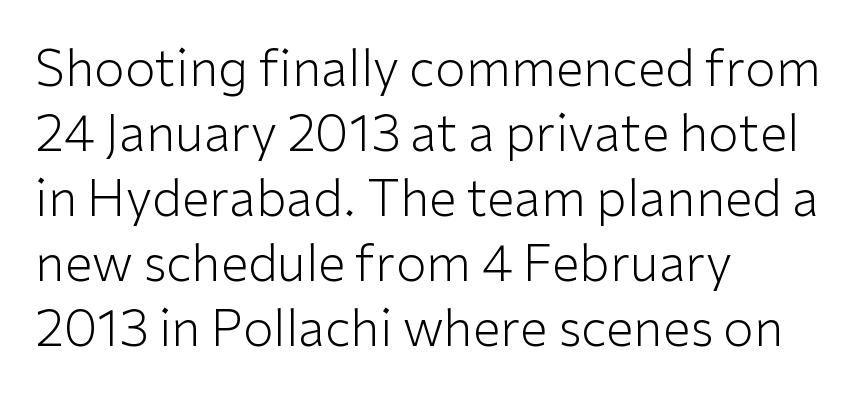
Q: Is the text bold? A: No.
Q: Is the text italic (slanted)? A: No, it is upright.
Q: Is the typeface a serif or a sans-serif typeface? A: Sans-serif.
Q: Is the text underlined? A: No.
Q: How is the paragraph aligned? A: Left-aligned.
Q: Is the spacing between letters normal or unusually wide? A: Normal.
Q: Is the spacing between lines tight, normal or loose? A: Normal.
Q: Width (condensed, normal, or wide)? A: Normal.
Q: Stroke contrast? A: Low.
Q: x-height? A: Medium.
Q: Monospaced? A: No.
